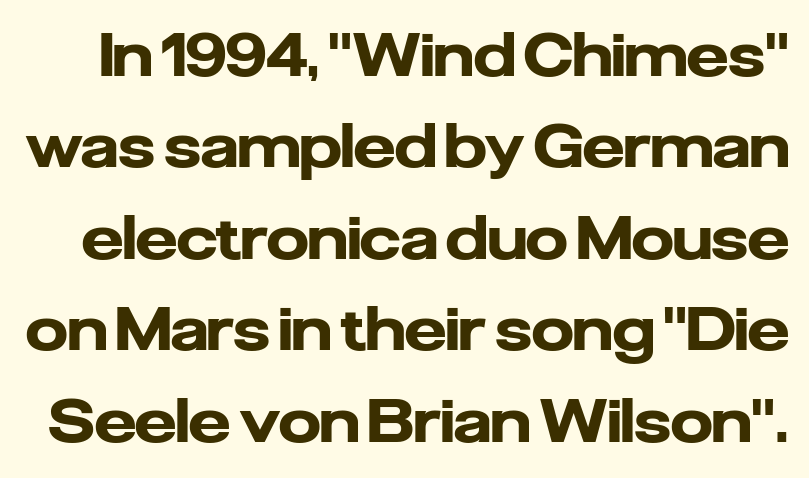
The image shows 59 px heavy sans-serif type, upright; set normal line spacing (1.55x), normal letter spacing, not underlined; low stroke contrast and a medium x-height.
